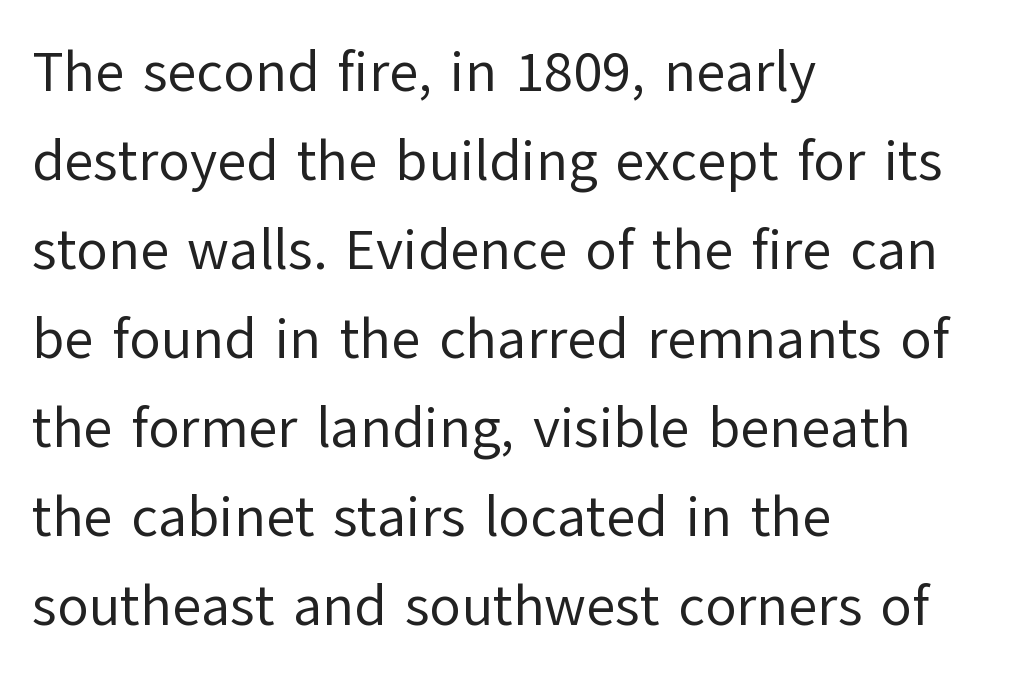
Check the space under the baseline: it is left empty. Each letter keeps its own natural width here, so spacing adapts to shape. Honestly, the row spacing looks completely unremarkable. On a weight scale, this lands at 450 or below.
